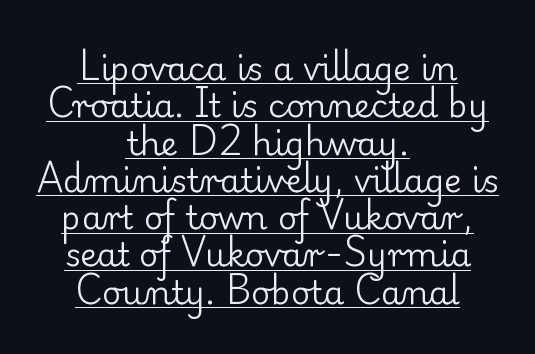
Both edges are ragged and mirror each other, which tells us the setting is centered. Each line of the rendering has a horizontal stroke beneath the glyphs. The specimen reads as upright at a glance. Reading down the column, the eye jumps only a short way to each next line. Is the letter spacing exaggerated? No — it looks like the ordinary default. No heavy texture on the line: the type isn't bold.
